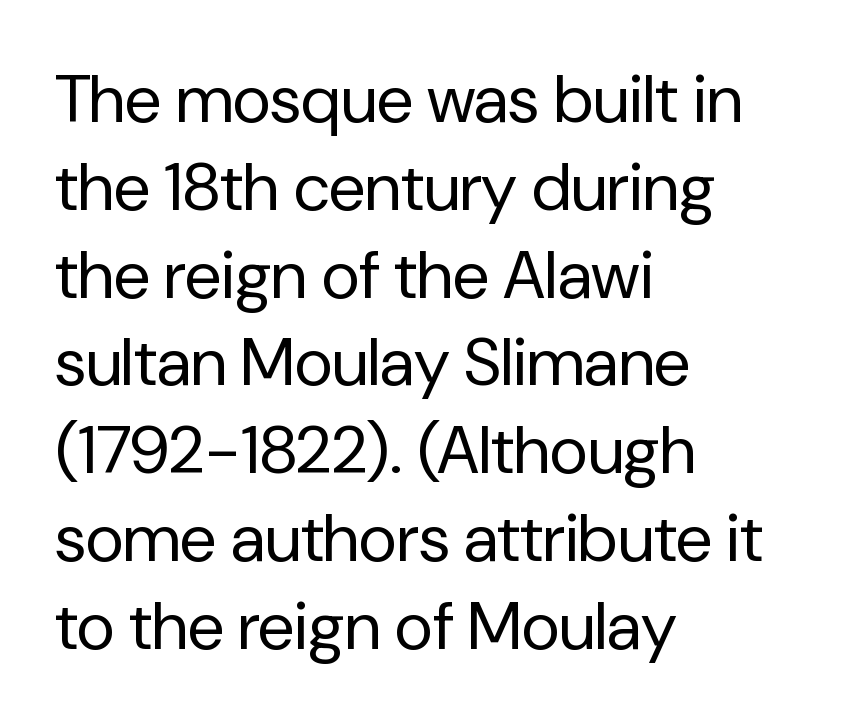
The image shows 67 px regular-weight sans-serif type, upright; set left-aligned, normal line spacing (1.31x), normal letter spacing, not underlined; low stroke contrast and a medium x-height.
